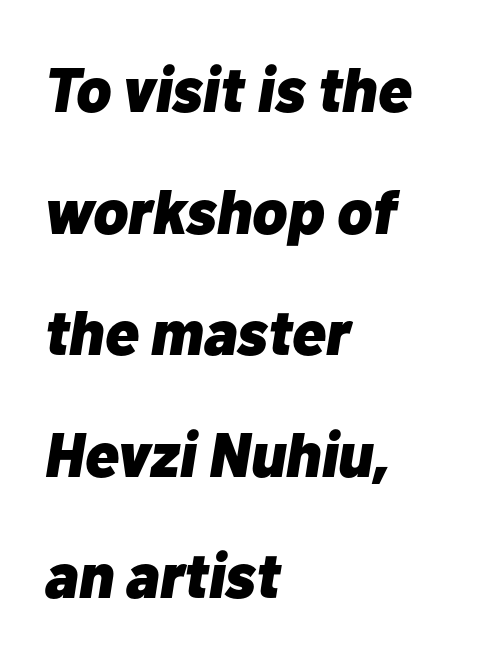
The designer dialed line spacing up above the default. Weight check: bold — yes, fully. Compared with ordinary roman type, these characters are visibly tilted. These lines are set flush left with a ragged right edge.
